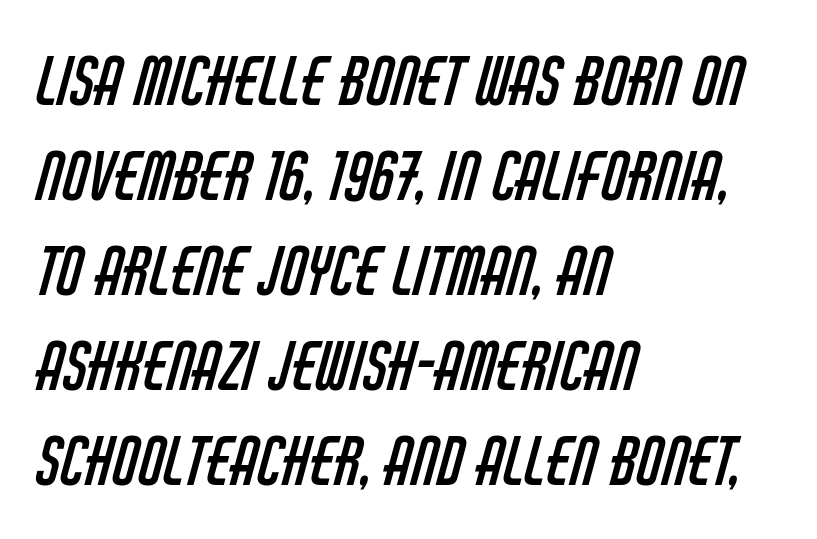
Vertical spacing — default. Here the glyphs are tracked normally, forming tight word shapes. The rendering uses natural spacing where letterforms have individual widths. The strokes are not fattened; the text isn't bold. Check where the strokes stop: nothing finishes them off — pure sans. The space directly below the letters is spotless.
